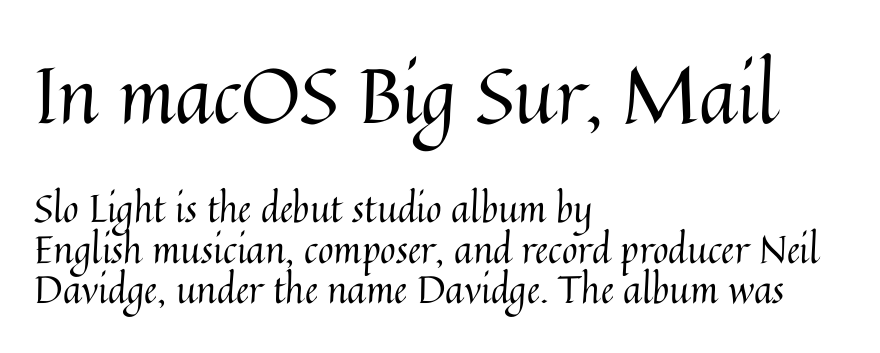
Q: Is the text bold? A: No.
Q: Is the text italic (slanted)? A: Yes.
Q: Is the text underlined? A: No.
Q: How is the paragraph aligned? A: Left-aligned.
Q: Is the spacing between letters normal or unusually wide? A: Normal.
Q: Is the spacing between lines tight, normal or loose? A: Tight.
Q: Which block of text is set in a larger size, the first (top) or the second (bottom)? A: The first (top) one.
Q: Width (condensed, normal, or wide)? A: Normal.
Q: Stroke contrast? A: Medium.
Q: x-height? A: Medium.
Q: Monospaced? A: No.
